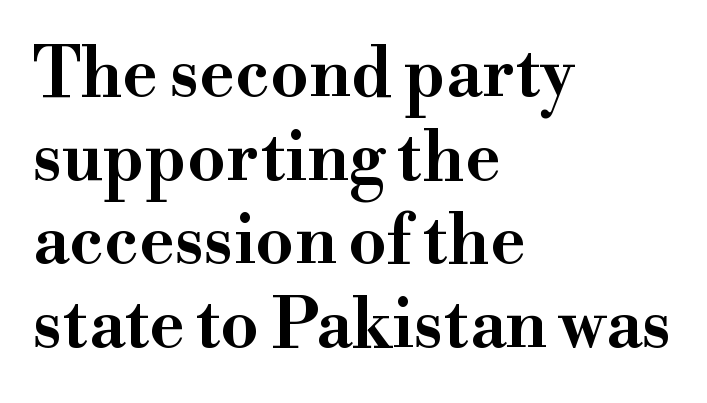
Observe the ordinary spacing: letters are neighbours, not strangers. Rendered with straight, roman letterforms. This sample uses a serif face. One-word summary of the alignment: left. Note the varied advance widths — an 'i' is clearly narrower than an 'm'. The foot of each line stays bare and open.
